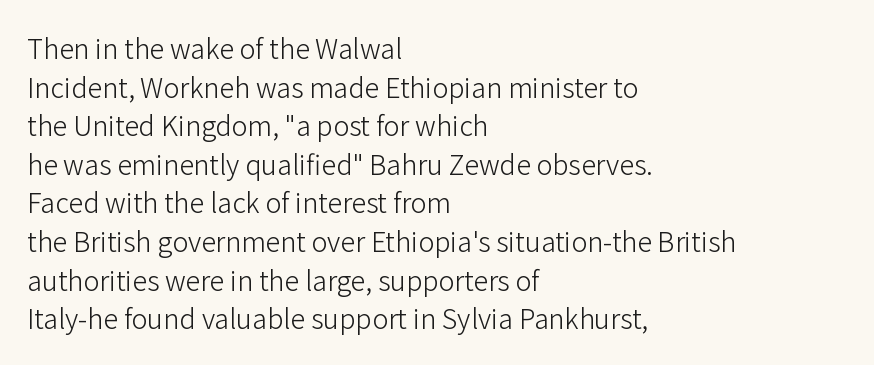
{"italic": "no", "bold": "no", "underline": "no", "align": "left", "line_spacing": "normal", "line_spacing_ratio": 1.43, "letter_spacing": "normal", "letter_spacing_em": 0.0, "glyph_px": 27}
